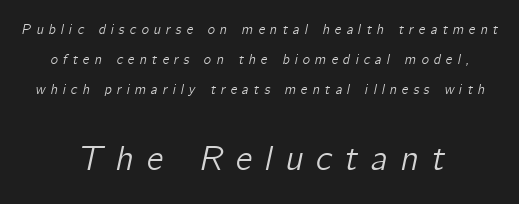
{"italic": "yes", "lean": "right", "slant_degrees": 12, "width": "normal", "stroke_contrast": "low", "x_height": "medium", "monospaced": "no", "underline": "no", "align": "center", "line_spacing": "loose", "line_spacing_ratio": 2.13, "letter_spacing": "wide", "letter_spacing_em": 0.36, "larger_block": "second", "size_ratio": 2.5, "glyph_px": 35}
